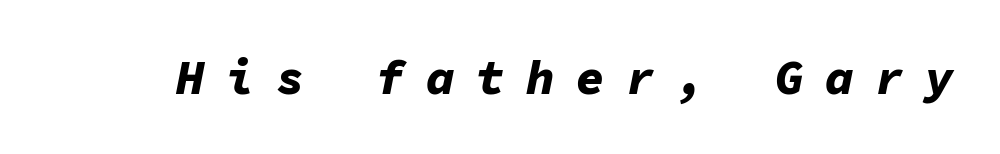
The image shows 48 px bold type, italic (leaning right), monospaced; set unusually wide letter spacing (+0.44 em), not underlined; low stroke contrast and a medium x-height.
